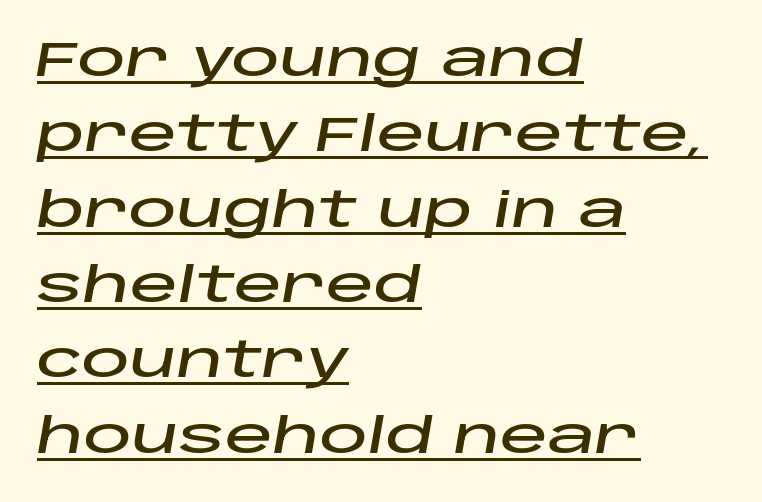
The image shows 48 px wide type, italic (leaning right); set left-aligned, normal line spacing (1.57x), normal letter spacing, underlined; low stroke contrast and a large x-height.
